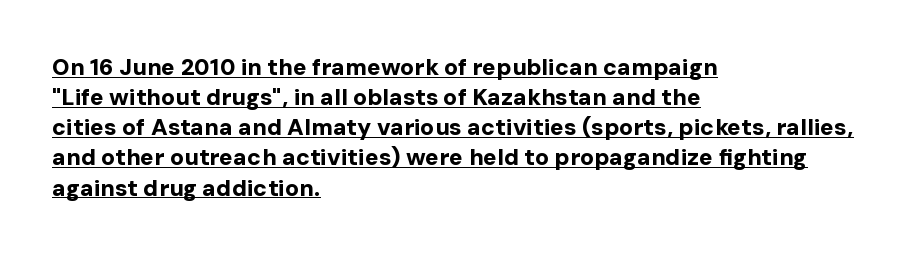
The image shows 23 px bold type, upright; set left-aligned, normal line spacing (1.31x), normal letter spacing, underlined.
